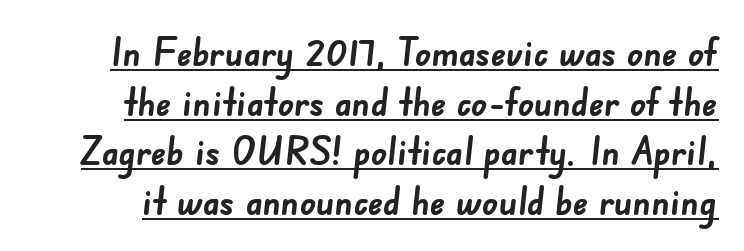
{"serif": "no", "bold": "yes", "weight": "semibold", "width": "normal", "stroke_contrast": "low", "x_height": "small", "monospaced": "no", "underline": "yes", "line_spacing": "normal", "line_spacing_ratio": 1.27, "letter_spacing": "normal", "letter_spacing_em": 0.0, "glyph_px": 39}
